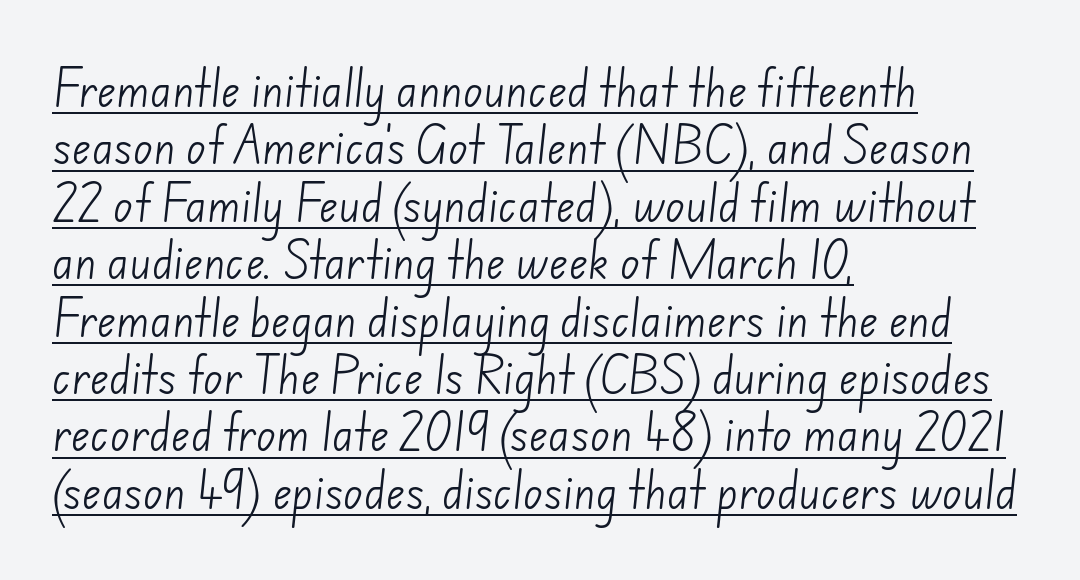
Q: Is the text bold? A: No.
Q: Is the typeface a serif or a sans-serif typeface? A: Sans-serif.
Q: Is the text underlined? A: Yes.
Q: How is the paragraph aligned? A: Left-aligned.
Q: Is the spacing between letters normal or unusually wide? A: Normal.
Q: Is the spacing between lines tight, normal or loose? A: Normal.
Q: Width (condensed, normal, or wide)? A: Normal.
Q: Stroke contrast? A: Low.
Q: x-height? A: Small.
Q: Monospaced? A: No.
